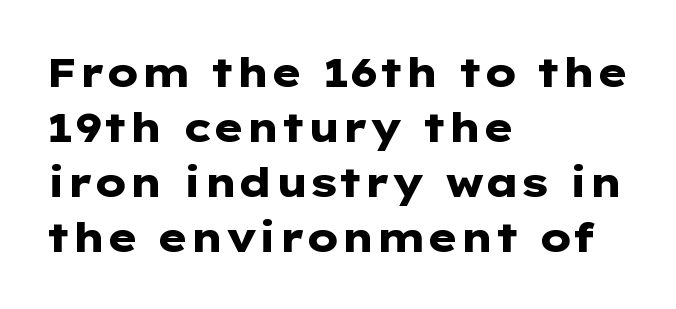
The typesetter chose a ragged-right arrangement here. The rendering uses natural spacing where letterforms have individual widths. How are the letters spaced? Ordinarily, with no added tracking. Look at the bottom of the vertical strokes: they stop flat, with no serifs. Decoration check: the copy has no underline. Each glyph is drawn with heavy, bold strokes.
